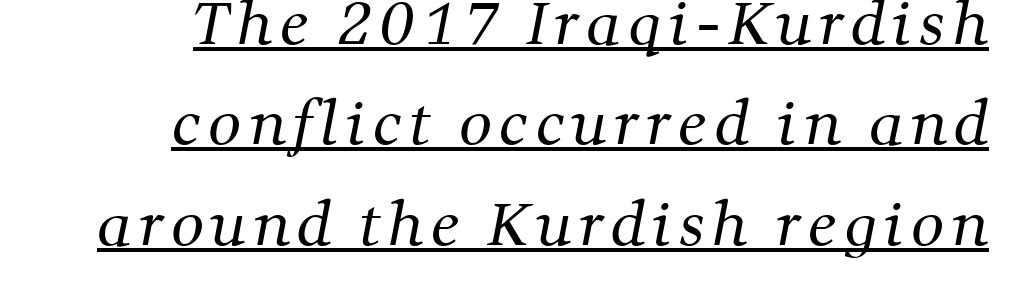
The specimen includes a rule beneath the text block's lines. Serifs: yes, visible at the terminals of the letterforms. On a weight scale, this lands at 450 or below. The rendering uses natural spacing where letterforms have individual widths.
